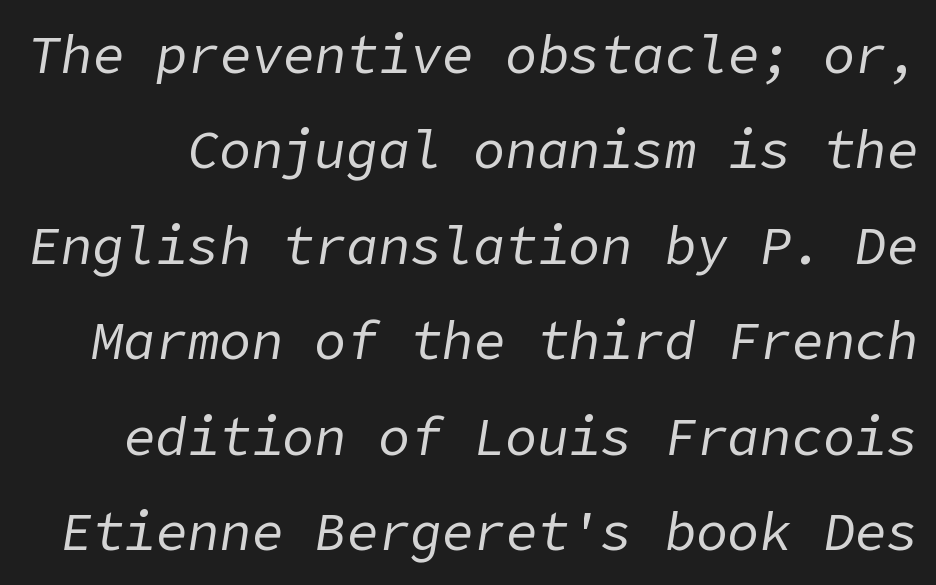
Q: Is the text bold? A: No.
Q: Is the text italic (slanted)? A: Yes, it leans right by about 9 degrees.
Q: Is the text underlined? A: No.
Q: Is the spacing between letters normal or unusually wide? A: Normal.
Q: Width (condensed, normal, or wide)? A: Normal.
Q: Stroke contrast? A: Low.
Q: x-height? A: Medium.
